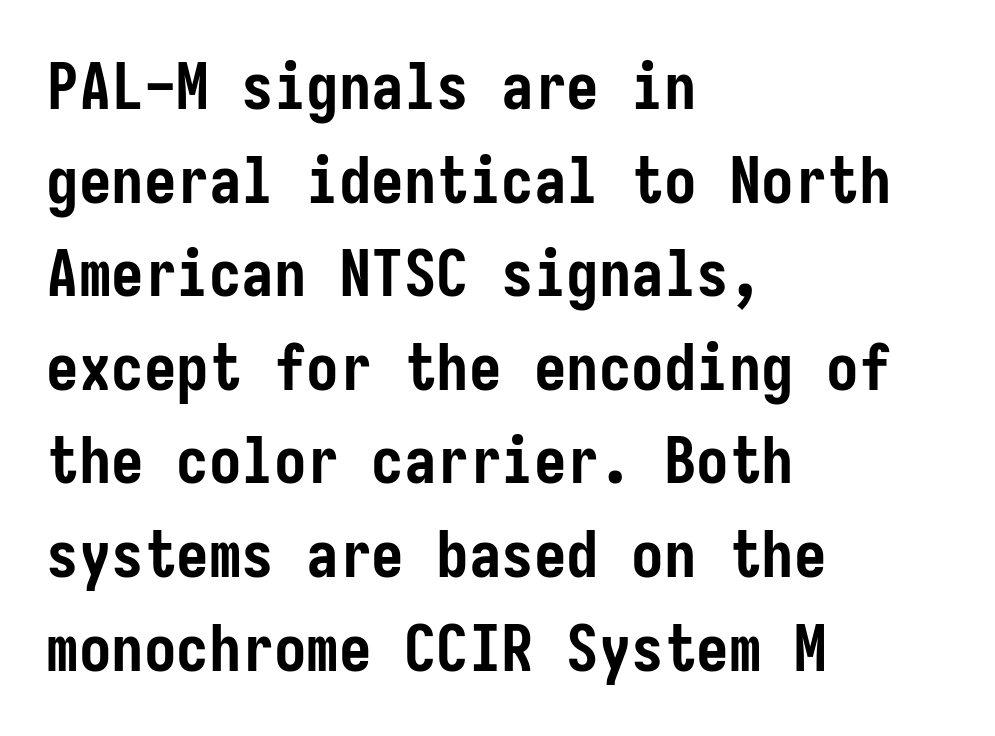
{"serif": "no", "italic": "no", "bold": "yes", "weight": "semibold", "width": "condensed", "stroke_contrast": "low", "x_height": "medium", "underline": "no", "align": "left", "line_spacing": "normal", "line_spacing_ratio": 1.44, "letter_spacing": "normal", "letter_spacing_em": 0.0, "glyph_px": 65}
